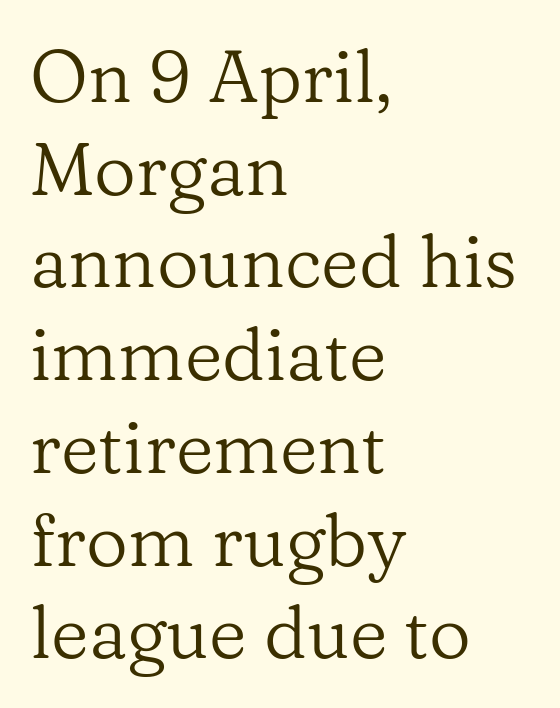
The strokes carry an ordinary text weight at most. Short note: letters normally spaced. The letters advance in unequal steps, a hallmark of proportional type. Ascenders rise straight up at ninety degrees. This rendering employs a face with finishing strokes, i.e., a serif. Rule under the text: the space is simply empty.
